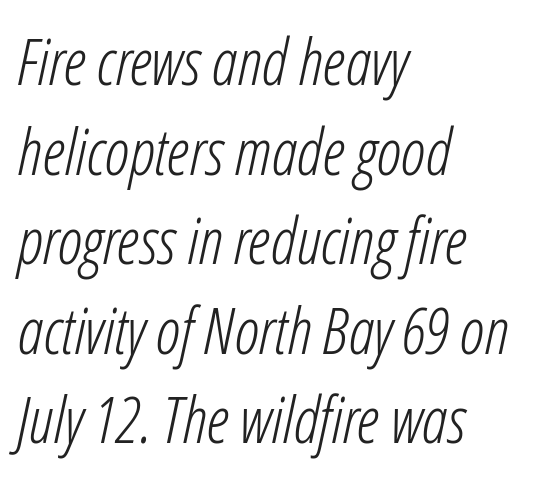
Q: Is the text bold? A: No.
Q: Is the text italic (slanted)? A: Yes, it leans right by about 12 degrees.
Q: Is the text underlined? A: No.
Q: How is the paragraph aligned? A: Left-aligned.
Q: Is the spacing between letters normal or unusually wide? A: Normal.
Q: Is the spacing between lines tight, normal or loose? A: Normal.
Q: Width (condensed, normal, or wide)? A: Condensed.
Q: Stroke contrast? A: Low.
Q: x-height? A: Medium.
Q: Monospaced? A: No.
